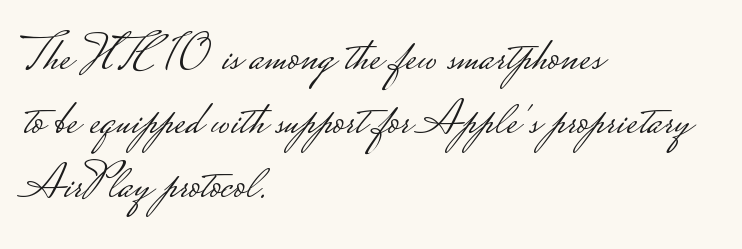
{"serif": "no", "bold": "no", "weight": "light", "width": "wide", "stroke_contrast": "low", "monospaced": "no", "underline": "no", "align": "left", "line_spacing": "normal", "line_spacing_ratio": 1.28, "letter_spacing": "normal", "letter_spacing_em": 0.0, "glyph_px": 50}
